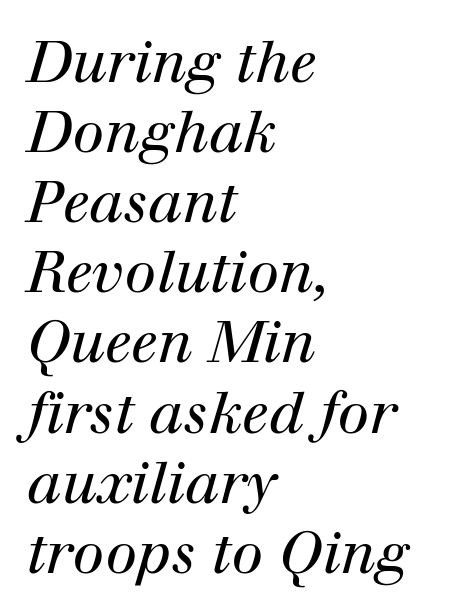
Only glyphs here, with clear space below each row. Compared with typical body copy, the letter spacing here is the same. You could not count columns in this text — the font is proportionally spaced. The whole block is typeset with a tilt. On a weight scale, this lands at 450 or below.
